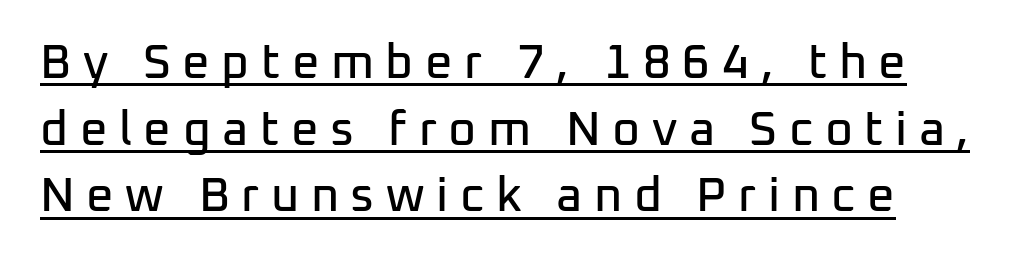
The horizontal fit of the characters is loose and conspicuously gappy. Note the varied advance widths — an 'i' is clearly narrower than an 'm'. Unlike italic type, these characters show no tilt at all. What kind of face is this? One without serifs — a sans. The sample's only ornament is a line tracing under the words.
